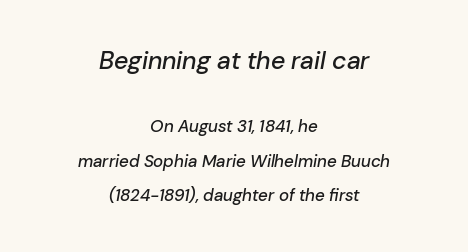
The earlier block is typeset at a bigger size than the later block. Every character sits at an angle, as italics do. Visually the block forms a symmetrical silhouette, jagged on both flanks. This block would shrink considerably if given ordinary leading; it's expanded now.
